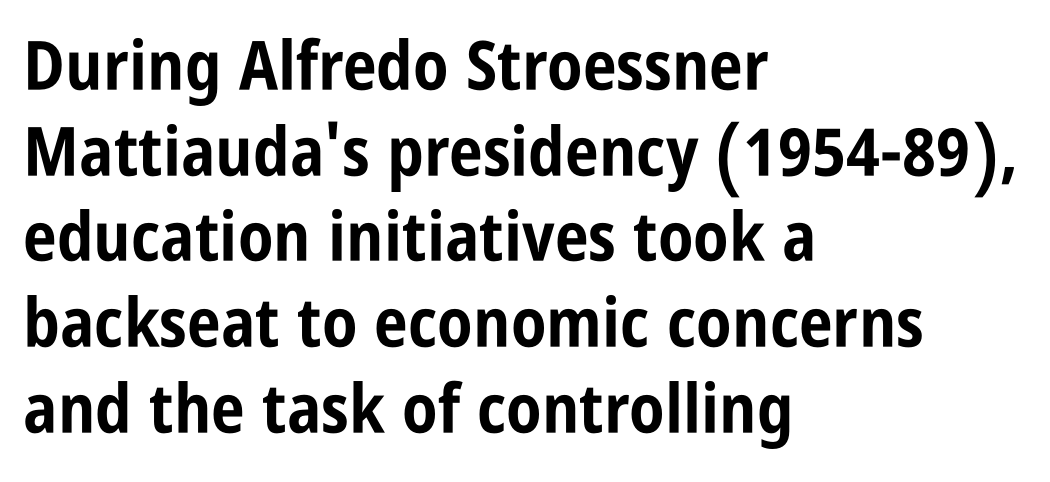
{"serif": "no", "italic": "no", "bold": "yes", "weight": "bold", "width": "condensed", "stroke_contrast": "low", "x_height": "large", "monospaced": "no", "underline": "no", "align": "left", "line_spacing": "normal", "line_spacing_ratio": 1.26, "letter_spacing": "normal", "letter_spacing_em": 0.0, "glyph_px": 68}
